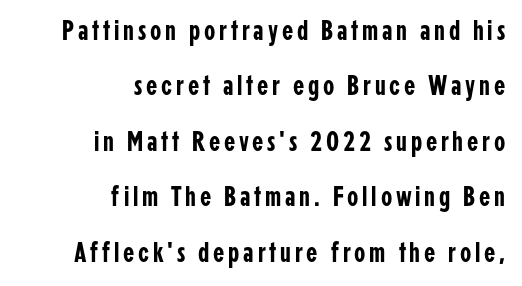
The image shows 29 px condensed sans-serif type, upright; set right-aligned, loose line spacing (1.91x), not underlined; low stroke contrast and a medium x-height.
